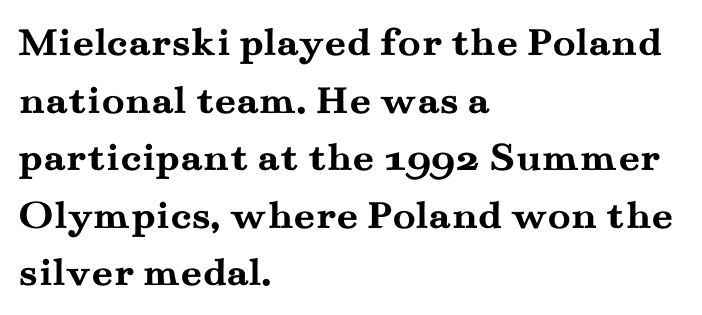
Q: Is the text bold? A: Yes.
Q: Is the text italic (slanted)? A: No, it is upright.
Q: Is the typeface a serif or a sans-serif typeface? A: Serif.
Q: Is the text underlined? A: No.
Q: How is the paragraph aligned? A: Left-aligned.
Q: Is the spacing between letters normal or unusually wide? A: Normal.
Q: Is the spacing between lines tight, normal or loose? A: Normal.
Q: Width (condensed, normal, or wide)? A: Wide.
Q: Stroke contrast? A: Medium.
Q: x-height? A: Small.
Q: Monospaced? A: No.
